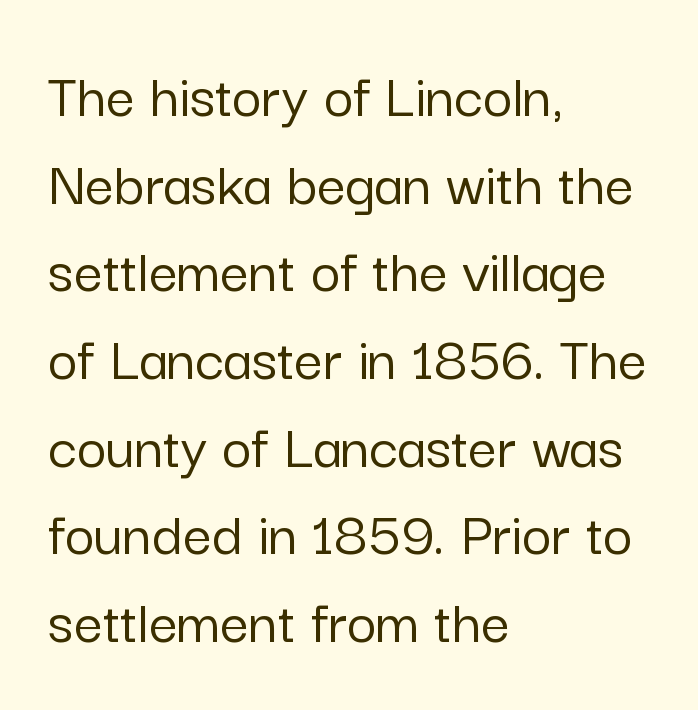
Q: Is the text italic (slanted)? A: No, it is upright.
Q: Is the typeface a serif or a sans-serif typeface? A: Sans-serif.
Q: Is the text underlined? A: No.
Q: How is the paragraph aligned? A: Left-aligned.
Q: Is the spacing between letters normal or unusually wide? A: Normal.
Q: Is the spacing between lines tight, normal or loose? A: Normal.
Q: Width (condensed, normal, or wide)? A: Normal.
Q: Stroke contrast? A: Low.
Q: x-height? A: Medium.
Q: Monospaced? A: No.
